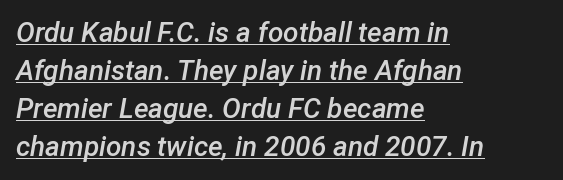
The typography opts for an oblique posture over an upright one. The rendering uses natural spacing where letterforms have individual widths. The glyphs are accompanied by a horizontal stroke just below them. These lines are set flush left with a ragged right edge.
